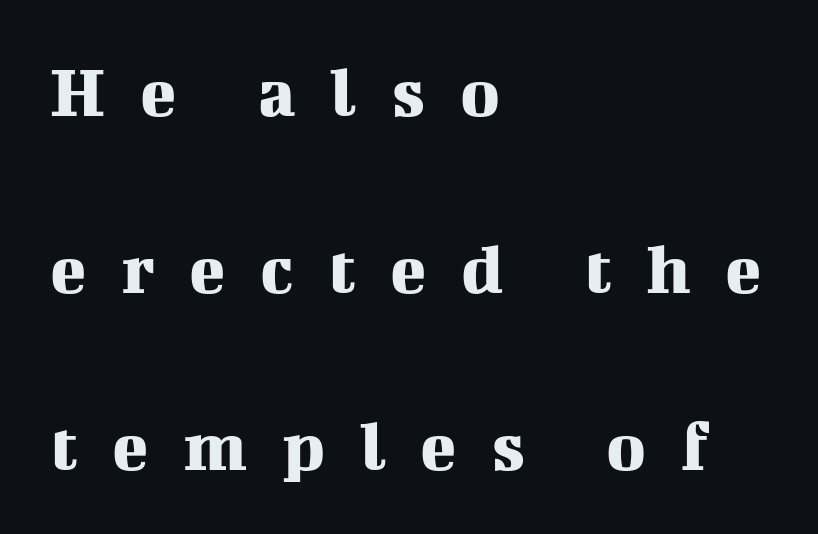
In terms of letterspacing, this is a distinctly airy, spread setting. Vertically, the passage feels expansive, rows floating well apart. Decoration check: the copy has no underline. Short and long lines alike share a common starting point at left.
